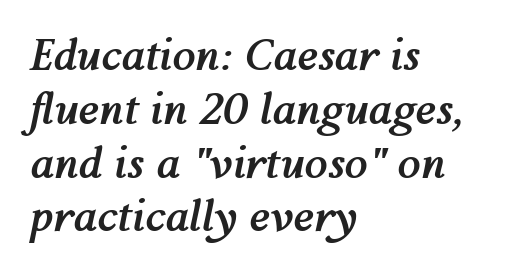
The image shows 42 px semibold type, italic (leaning right); set left-aligned, normal line spacing (1.28x), normal letter spacing, not underlined; medium stroke contrast and a medium x-height.
